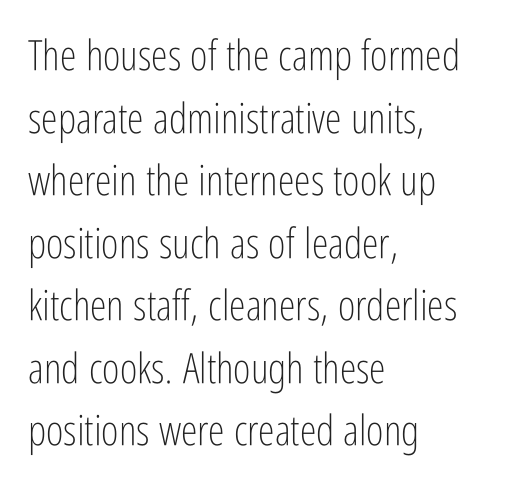
Typographically, this falls in the sans-serif category. Compared with a centered layout, this one pins lines to the left instead. The vertical gap from one line to the next is medium. A typesetter would mark this as roman, not italic.
